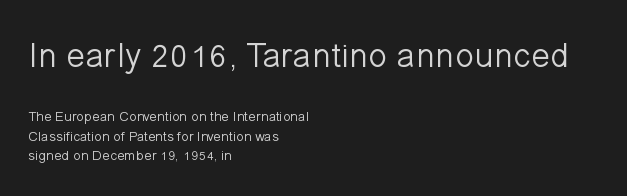
The image shows 35 px light sans-serif type, upright; set left-aligned, normal line spacing (1.4x), normal letter spacing, not underlined; the first (top) block is 2.5x larger; low stroke contrast and a medium x-height.
